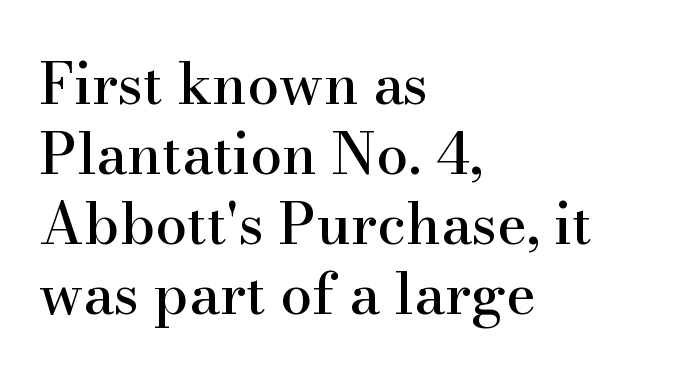
Notice how the stems are strictly vertical — no italics here. The words here are not underlined. Default kerning and tracking; the words read as compact shapes. The text was rendered using a seriffed face with decorative stroke endings.
